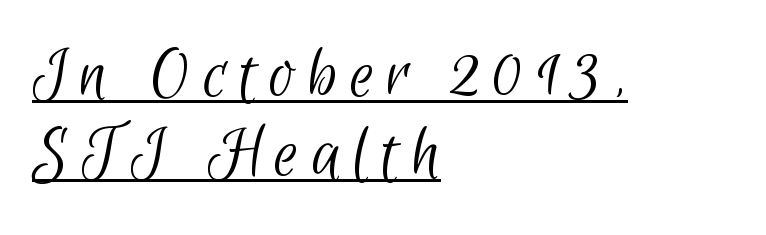
{"serif": "no", "bold": "no", "weight": "light", "width": "condensed", "stroke_contrast": "low", "x_height": "small", "monospaced": "no", "underline": "yes", "align": "left", "line_spacing": "tight", "line_spacing_ratio": 1.03, "glyph_px": 77}
